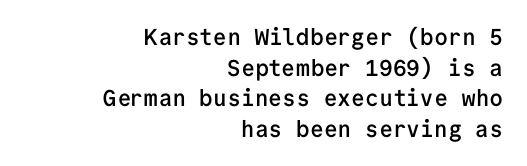
The space beneath each line is pristine and unruled. Is the letter spacing exaggerated? No — it looks like the ordinary default. A somewhat darkened texture: the type is semibold rather than bold. This block has exactly the height ordinary leading produces. This is roman type, the default non-slanted kind. These lines stack with their right ends in a neat column.
